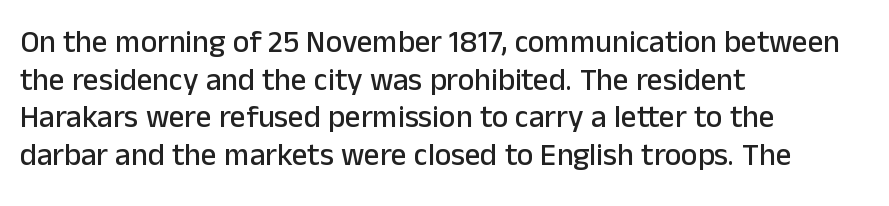
The lettering holds an erect, upright posture throughout. Teacher's note: observe the even left margin — that is flush-left alignment. Tracking here is standard; glyphs follow each other at the usual distance. The words here are not underlined. To sum up the face: it is a sans, with no serifs. Note the varied advance widths — an 'i' is clearly narrower than an 'm'.
